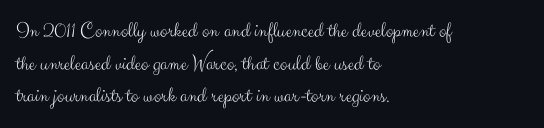
{"bold": "no", "underline": "no", "align": "left", "line_spacing": "normal", "line_spacing_ratio": 1.48, "letter_spacing": "normal", "letter_spacing_em": 0.0, "glyph_px": 22}
